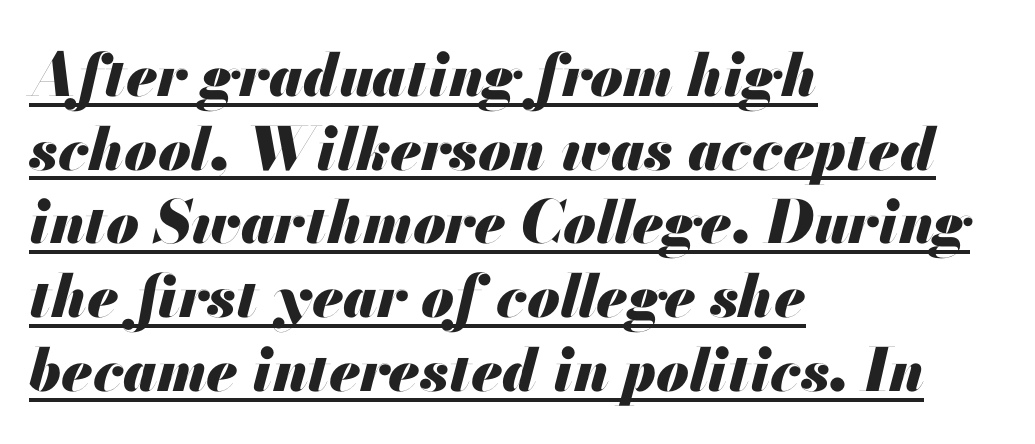
The rendering uses natural spacing where letterforms have individual widths. A student would call this left alignment; a typographer would say flush left, rag right. Notice how the stems are inclined rather than vertical — that's the hallmark of italics. Summary of weight: heavy, a full bold. Quick note: underline on.
